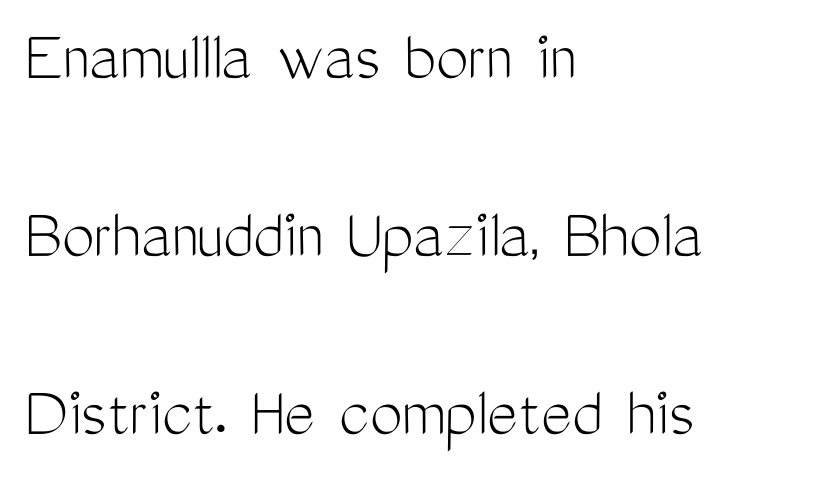
The ragged edge is on the right, which tells us the setting is flush left. The area under the type is left untouched. In terms of posture, this sample is upright. Is there much room between lines? Yes — plenty of vertical air separates them.
